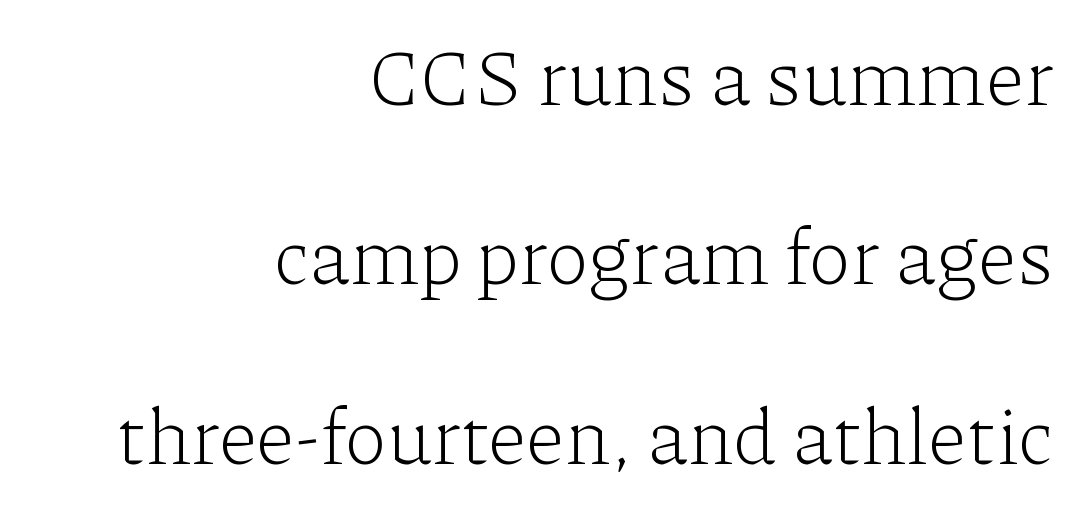
{"serif": "yes", "italic": "no", "bold": "no", "weight": "light", "width": "normal", "stroke_contrast": "low", "x_height": "medium", "monospaced": "no", "underline": "no", "align": "right", "line_spacing": "loose", "line_spacing_ratio": 2.27, "letter_spacing": "normal", "letter_spacing_em": 0.0, "glyph_px": 79}
